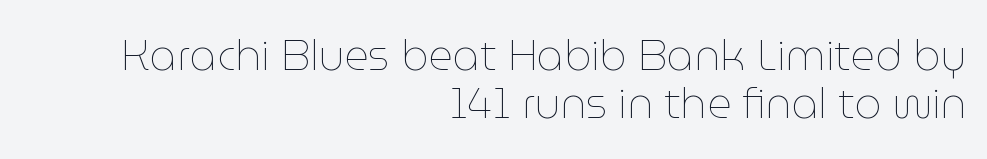
Q: Is the text bold? A: No.
Q: Is the text italic (slanted)? A: No, it is upright.
Q: Is the text underlined? A: No.
Q: How is the paragraph aligned? A: Right-aligned.
Q: Is the spacing between letters normal or unusually wide? A: Normal.
Q: Is the spacing between lines tight, normal or loose? A: Tight.
Q: Width (condensed, normal, or wide)? A: Normal.
Q: Stroke contrast? A: Low.
Q: x-height? A: Medium.
Q: Monospaced? A: No.
